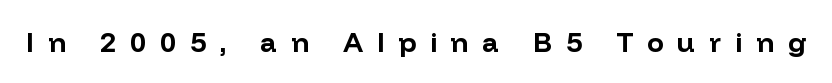
These lines are composed in type without serifs. Is the letter spacing exaggerated? Yes — the characters are pushed far apart. Glance below the letters and you will spot only blank space. As a designer I'd log this as weight 700, bold.
